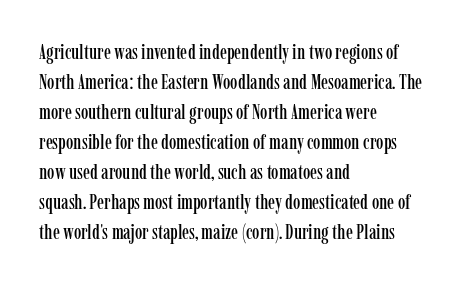
Q: Is the text italic (slanted)? A: No, it is upright.
Q: Is the text underlined? A: No.
Q: How is the paragraph aligned? A: Left-aligned.
Q: Is the spacing between letters normal or unusually wide? A: Normal.
Q: Is the spacing between lines tight, normal or loose? A: Normal.
